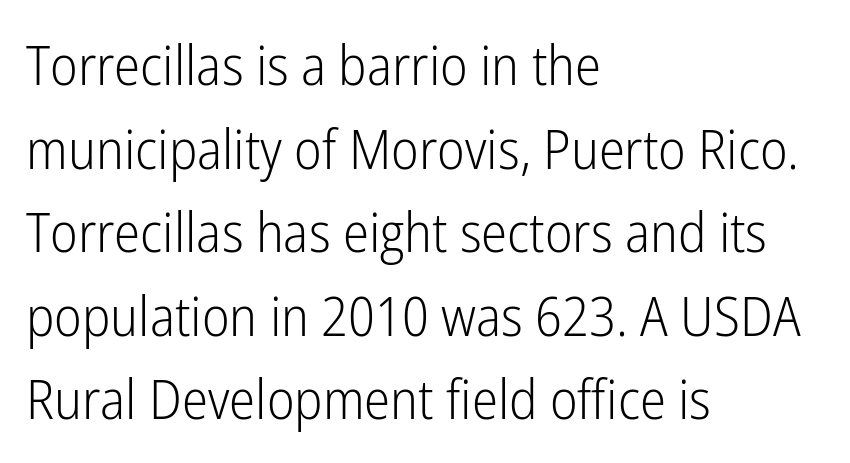
The image shows 55 px light, condensed sans-serif type, upright; set left-aligned, normal line spacing (1.52x), normal letter spacing, not underlined; low stroke contrast and a medium x-height.
